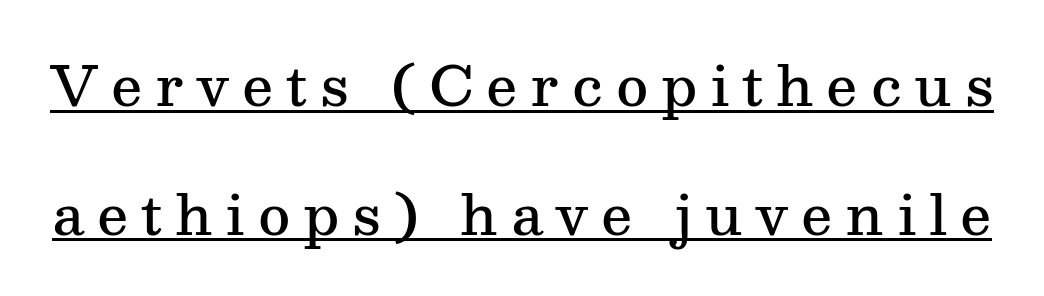
The image shows 55 px semibold serif type, upright; set loose line spacing (2.34x), unusually wide letter spacing (+0.23 em), underlined; medium stroke contrast and a medium x-height.
